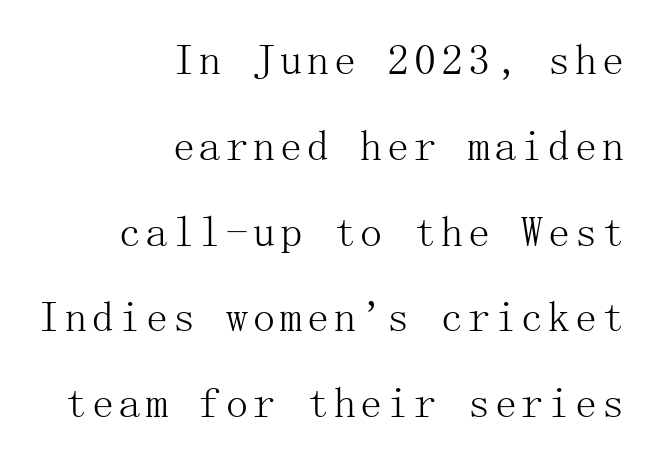
{"serif": "yes", "italic": "no", "bold": "no", "weight": "light", "width": "normal", "stroke_contrast": "medium", "x_height": "medium", "underline": "no", "align": "right", "line_spacing": "loose", "line_spacing_ratio": 1.95, "glyph_px": 44}
